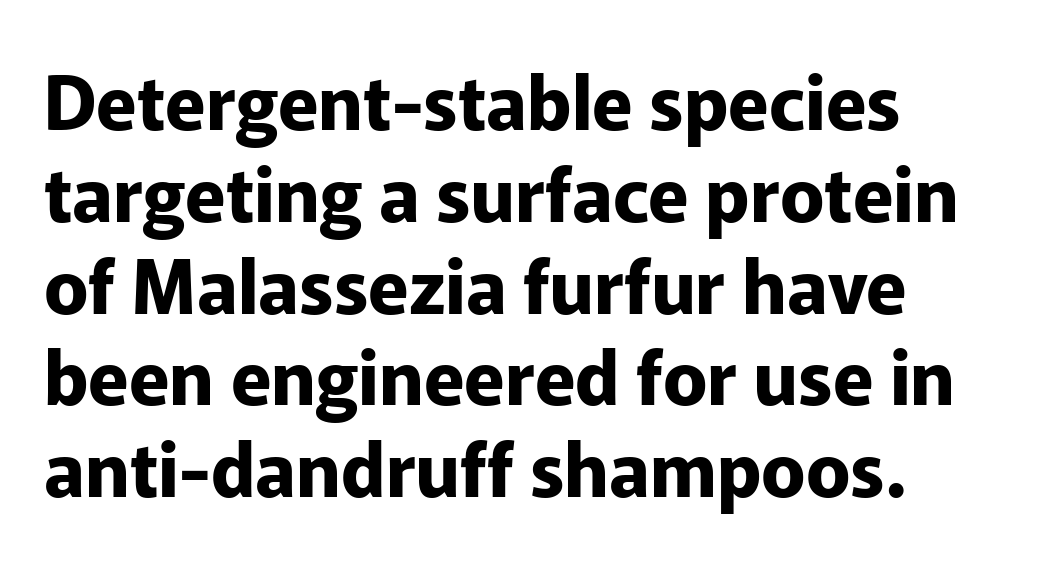
The letters sit at their default tracking, neither squeezed nor spread. Stroke thickness is high; the sample reads as a true bold. These lines were composed using upright roman letters. Here the designer chose a conventional face with non-uniform glyph widths. A typesetter would label this face a sans. The lines in this sample share a left origin and differ only in where they stop.
